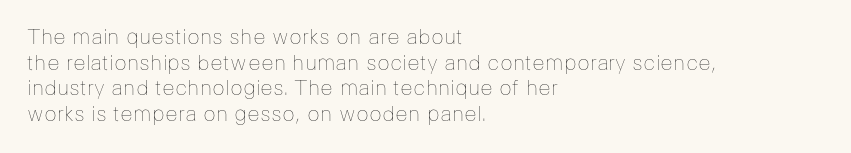
Q: Is the text bold? A: No.
Q: Is the text italic (slanted)? A: No, it is upright.
Q: Is the text underlined? A: No.
Q: How is the paragraph aligned? A: Left-aligned.
Q: Is the spacing between letters normal or unusually wide? A: Normal.
